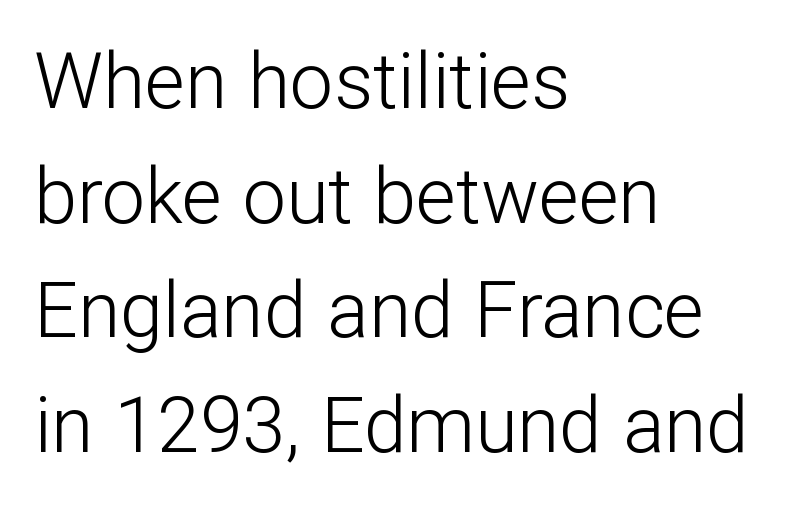
The image shows 77 px light sans-serif type, upright; set left-aligned, normal line spacing (1.49x), normal letter spacing, not underlined; low stroke contrast and a medium x-height.
